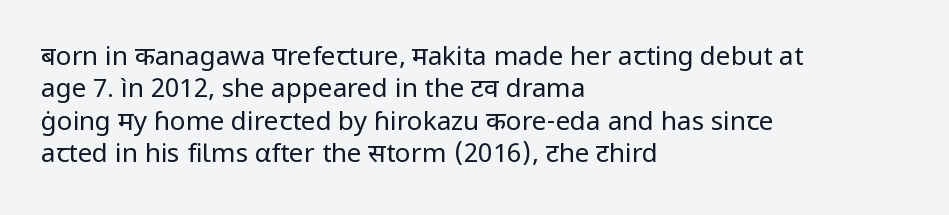
The image shows 26 px text type, upright; set left-aligned, normal line spacing (1.25x), normal letter spacing, not underlined.
